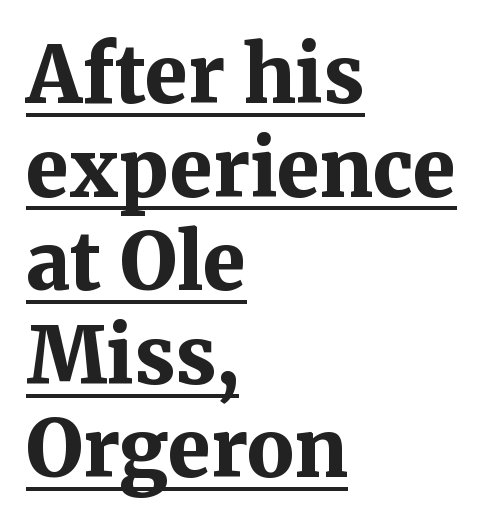
The image shows 78 px bold serif type, upright; set left-aligned, line spacing 1.2x, normal letter spacing, underlined; medium stroke contrast and a medium x-height.
